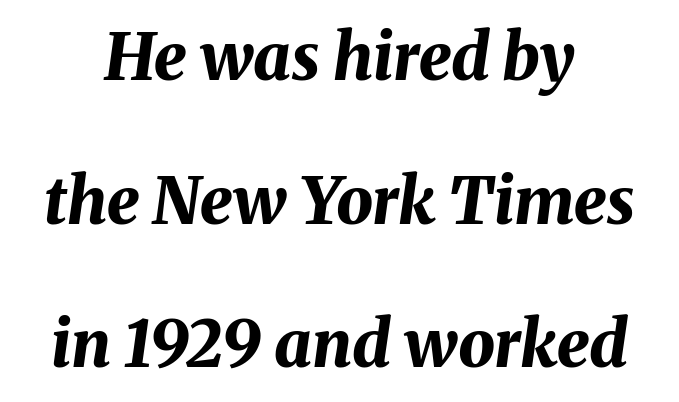
The image shows 65 px bold type, italic (leaning right); set centered, loose line spacing (2.21x), normal letter spacing, not underlined; medium stroke contrast and a medium x-height.
